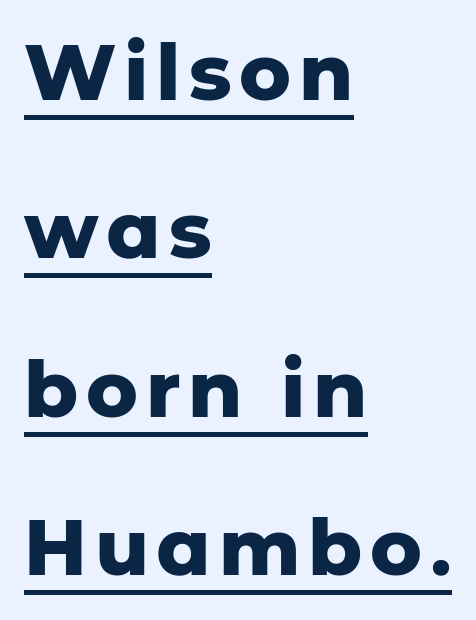
{"serif": "no", "italic": "no", "bold": "yes", "weight": "heavy", "width": "normal", "stroke_contrast": "low", "x_height": "medium", "monospaced": "no", "underline": "yes", "align": "left", "line_spacing": "loose", "line_spacing_ratio": 2.03, "glyph_px": 78}
